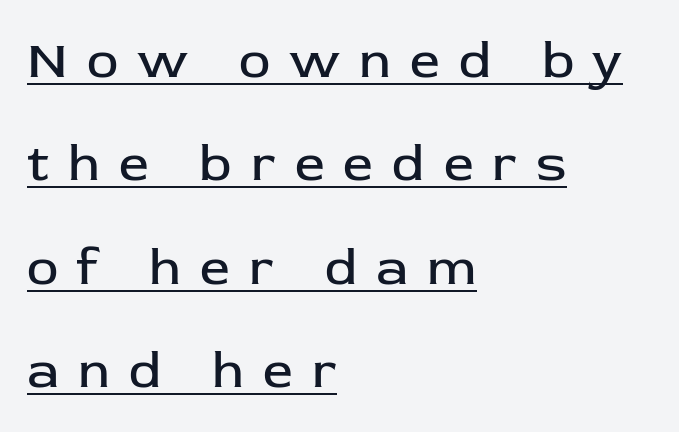
The image shows 53 px regular-weight sans-serif type, upright; set left-aligned, loose line spacing (1.95x), unusually wide letter spacing (+0.36 em), underlined; low stroke contrast and a medium x-height.
